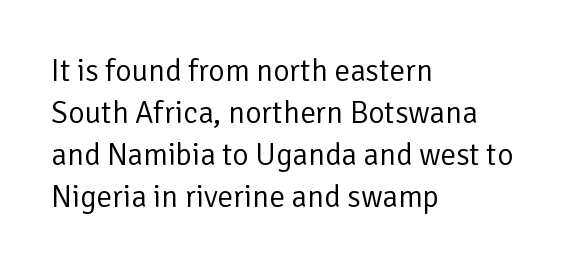
{"serif": "no", "italic": "no", "bold": "no", "weight": "regular", "width": "normal", "stroke_contrast": "low", "x_height": "medium", "monospaced": "no", "underline": "no", "align": "left", "line_spacing": "normal", "line_spacing_ratio": 1.36, "letter_spacing": "normal", "letter_spacing_em": 0.0, "glyph_px": 31}
